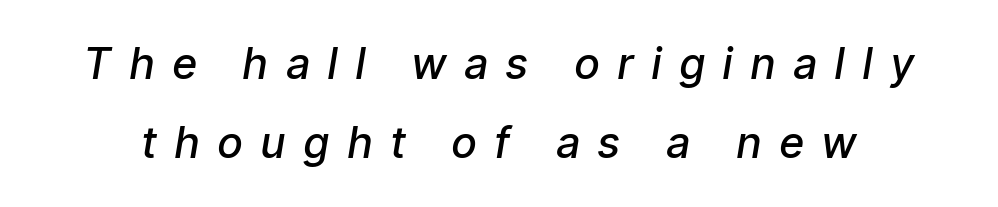
Q: Is the text bold? A: Semi-bold.
Q: Is the text italic (slanted)? A: Yes, it leans right by about 9 degrees.
Q: Is the text underlined? A: No.
Q: Is the spacing between letters normal or unusually wide? A: Unusually wide.
Q: Width (condensed, normal, or wide)? A: Condensed.
Q: Stroke contrast? A: Low.
Q: x-height? A: Medium.
Q: Monospaced? A: No.
